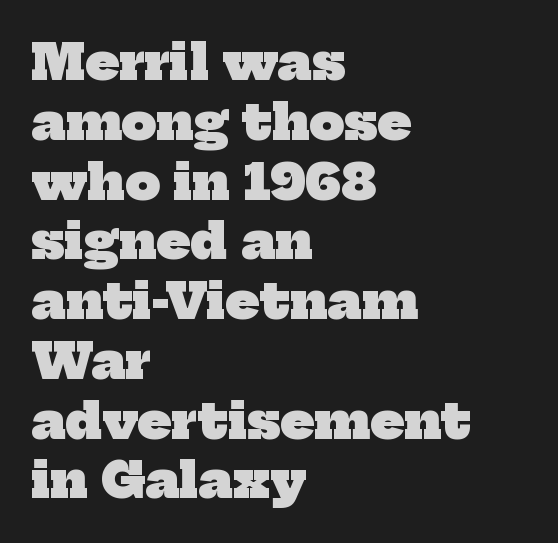
{"serif": "yes", "bold": "yes", "weight": "heavy", "width": "normal", "stroke_contrast": "low", "x_height": "medium", "monospaced": "no", "underline": "no", "align": "left", "line_spacing_ratio": 1.22, "letter_spacing": "normal", "letter_spacing_em": 0.0, "glyph_px": 49}
